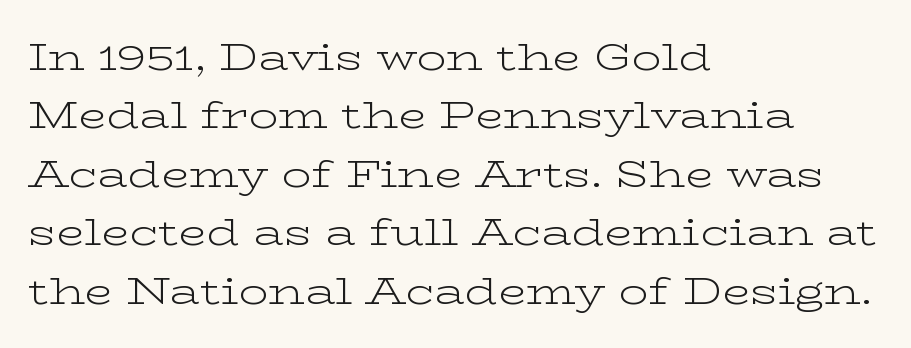
The image shows 37 px light, wide serif type, upright; set left-aligned, normal line spacing (1.58x), normal letter spacing, not underlined; low stroke contrast and a medium x-height.
